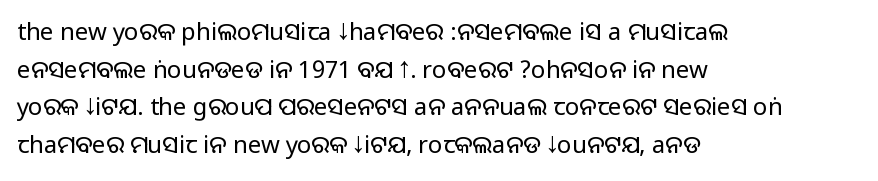
Students, observe: this is what conventionally led text looks like. When letters stand straight like this, we call the style roman or upright. Horizontally, the lines are justified to the leading edge only. The type is set solid horizontally, with unmodified tracking. The baseline area is clear.
